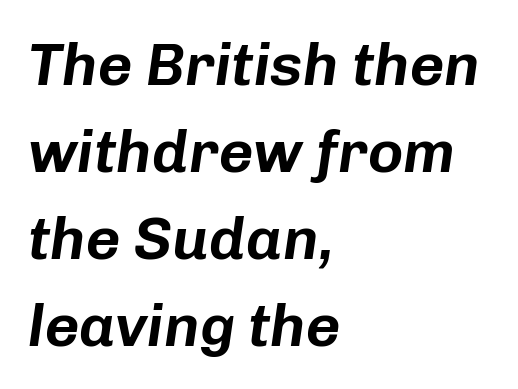
The image shows 60 px text type, italic (leaning right); set left-aligned, normal line spacing (1.45x), normal letter spacing, not underlined; low stroke contrast and a medium x-height.
